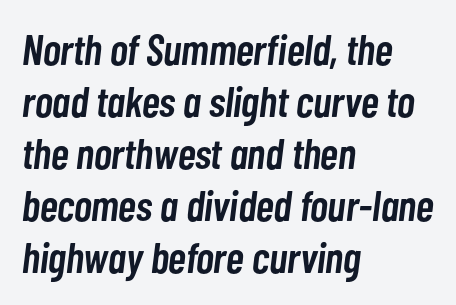
Do the characters align in a grid? No, the font is proportional. A typesetter would call this zero additional tracking. A bit beefed up — I'd call it semibold rather than bold. Decoration check: the copy has no underline.
